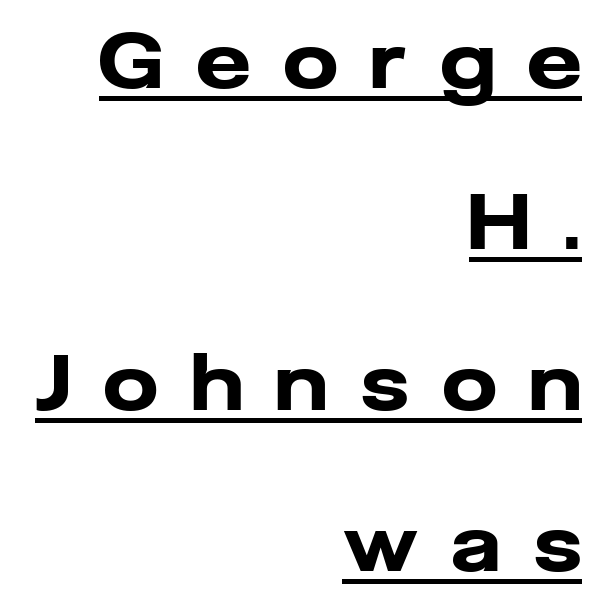
{"serif": "no", "italic": "no", "bold": "yes", "weight": "heavy", "width": "normal", "stroke_contrast": "low", "x_height": "medium", "monospaced": "no", "underline": "yes", "align": "right", "line_spacing": "loose", "line_spacing_ratio": 2.12, "letter_spacing": "wide", "letter_spacing_em": 0.45, "glyph_px": 76}
